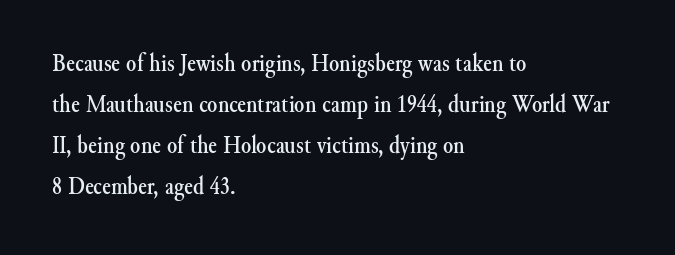
Q: Is the text italic (slanted)? A: No, it is upright.
Q: Is the text underlined? A: No.
Q: How is the paragraph aligned? A: Left-aligned.
Q: Is the spacing between letters normal or unusually wide? A: Normal.
Q: Is the spacing between lines tight, normal or loose? A: Normal.
